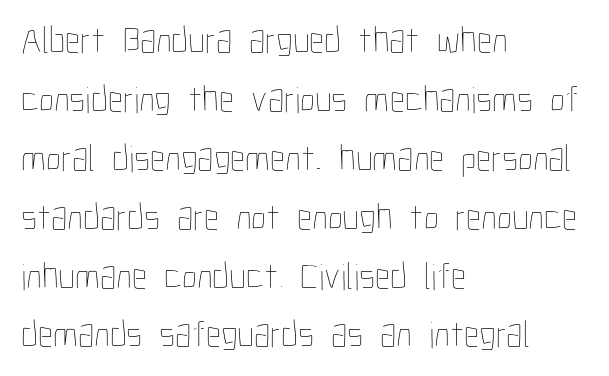
The image shows 38 px thin, condensed type, upright; set left-aligned, normal line spacing (1.55x), normal letter spacing, not underlined; low stroke contrast and a medium x-height.
